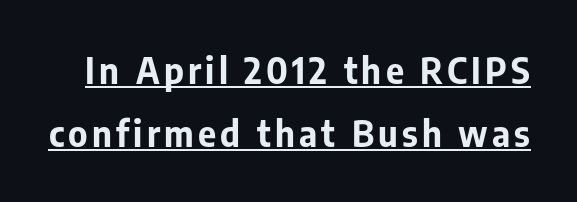
The image shows 35 px bold sans-serif type, upright; set line spacing 1.8x, underlined; low stroke contrast and a medium x-height.
